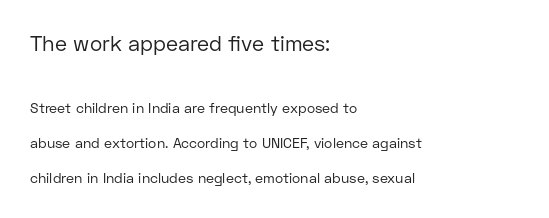
Leading is clearly above the norm, producing a sparse column. The paragraph has a hard left edge and a soft right edge. Underlining? Definitely not there. The earlier block is typeset at a bigger size than the later block. On a weight scale, this lands at 450 or below.
